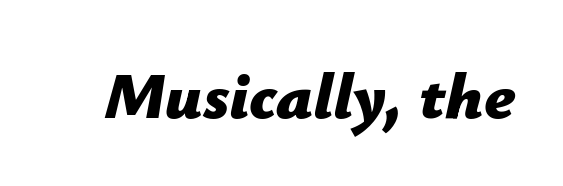
The image shows 66 px bold type, italic (leaning right); set normal letter spacing, not underlined; low stroke contrast and a medium x-height.
